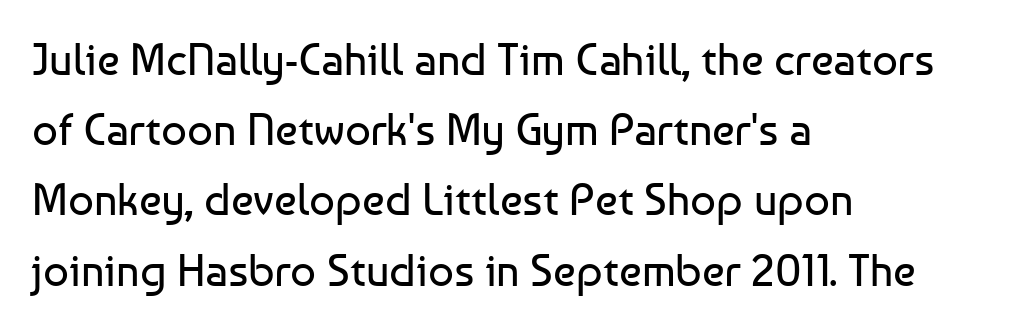
{"serif": "no", "italic": "no", "bold": "no", "weight": "regular", "width": "normal", "stroke_contrast": "low", "x_height": "medium", "monospaced": "no", "underline": "no", "align": "left", "line_spacing": "normal", "line_spacing_ratio": 1.56, "letter_spacing": "normal", "letter_spacing_em": 0.0, "glyph_px": 45}
